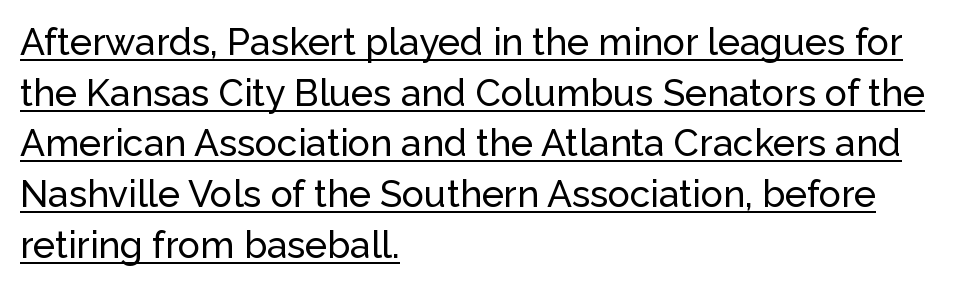
Compared with typical paragraphs, the rows here are spaced about the same. The lettering holds an erect, upright posture throughout. Do the characters align in a grid? No, the font is proportional. Letter spacing: default. The lines are quadded left.
